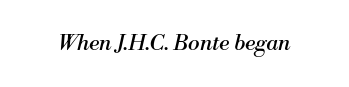
The image shows 22 px text type, italic (leaning right); set normal letter spacing, not underlined.
